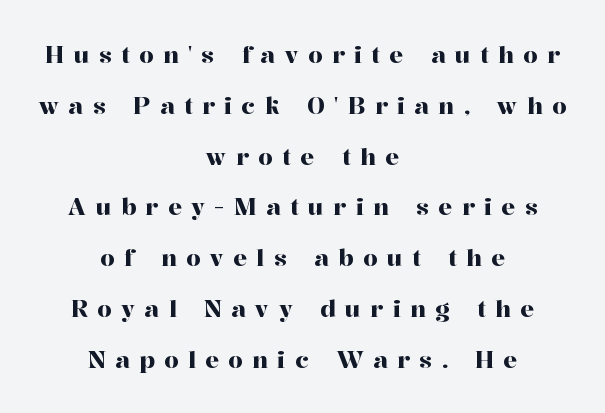
Q: Is the text italic (slanted)? A: No, it is upright.
Q: Is the text underlined? A: No.
Q: How is the paragraph aligned? A: Centered.
Q: Is the spacing between letters normal or unusually wide? A: Unusually wide.
Q: Is the spacing between lines tight, normal or loose? A: Loose.
